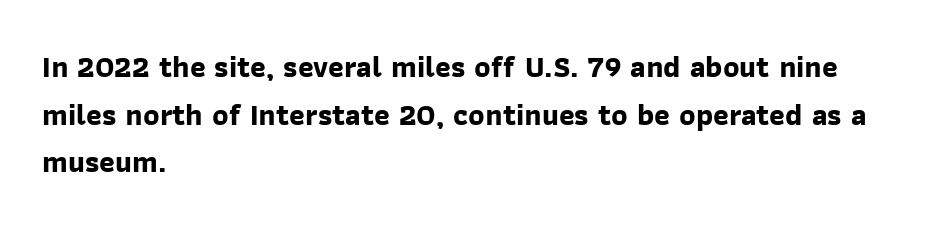
Q: Is the text bold? A: Yes.
Q: Is the typeface a serif or a sans-serif typeface? A: Sans-serif.
Q: Is the text underlined? A: No.
Q: How is the paragraph aligned? A: Left-aligned.
Q: Is the spacing between letters normal or unusually wide? A: Normal.
Q: Is the spacing between lines tight, normal or loose? A: Normal.
Q: Width (condensed, normal, or wide)? A: Normal.
Q: Stroke contrast? A: Low.
Q: x-height? A: Medium.
Q: Monospaced? A: No.
